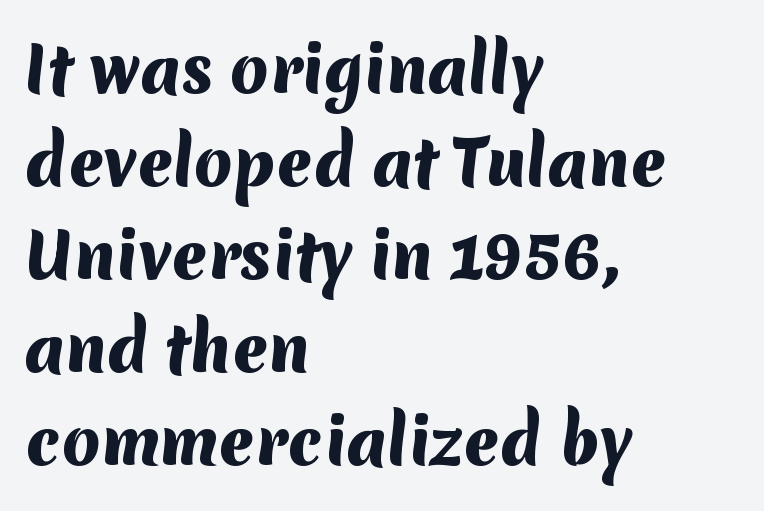
{"serif": "no", "bold": "yes", "weight": "heavy", "width": "normal", "stroke_contrast": "medium", "x_height": "medium", "monospaced": "no", "underline": "no", "align": "left", "line_spacing": "normal", "line_spacing_ratio": 1.5, "letter_spacing": "normal", "letter_spacing_em": 0.0, "glyph_px": 62}
